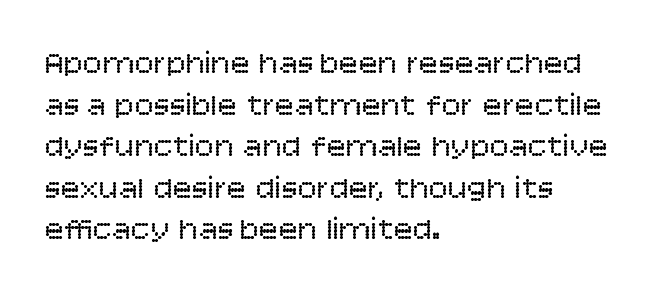
The image shows 32 px regular-weight sans-serif type, upright; set left-aligned, normal line spacing (1.3x), normal letter spacing, not underlined; low stroke contrast and a large x-height.
